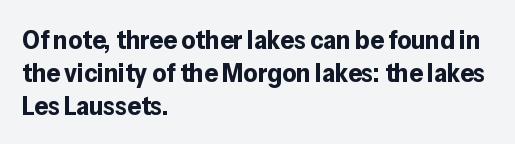
{"italic": "no", "bold": "yes", "underline": "no", "align": "left", "line_spacing_ratio": 1.22, "letter_spacing": "normal", "letter_spacing_em": 0.0, "glyph_px": 27}
